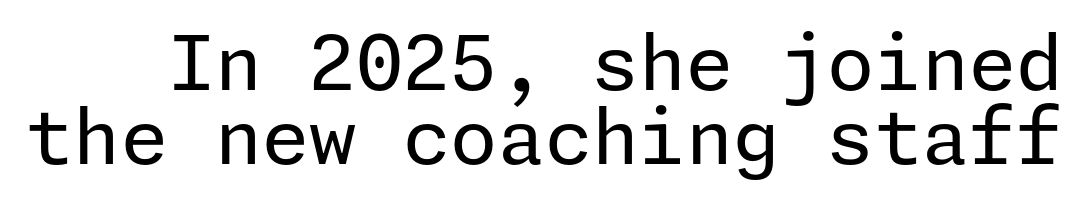
Students, observe: this is what under-led, compact text looks like. Only glyphs here, with clear space below each row. Italic: no, the glyphs are upright roman. What stands out about the letter spacing? Nothing — it is the standard amount. Vertical stems look standard width or narrower in stroke.
